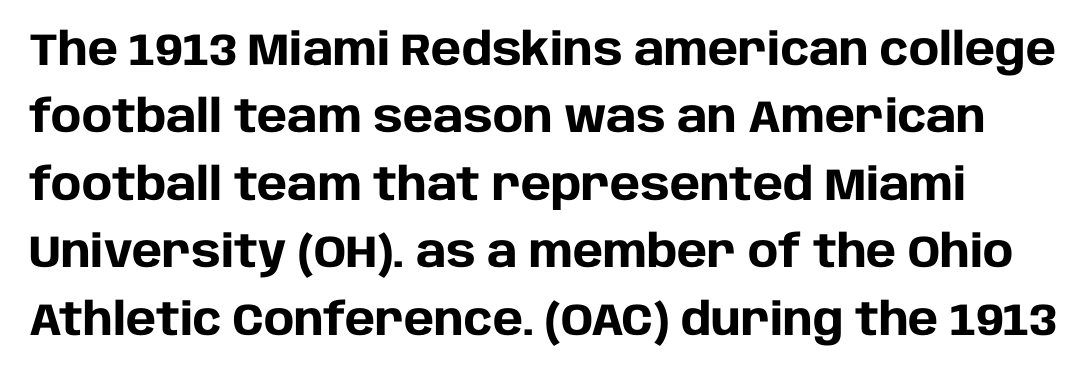
Q: Is the text bold? A: Yes.
Q: Is the text italic (slanted)? A: No, it is upright.
Q: Is the typeface a serif or a sans-serif typeface? A: Sans-serif.
Q: Is the text underlined? A: No.
Q: Is the spacing between letters normal or unusually wide? A: Normal.
Q: Is the spacing between lines tight, normal or loose? A: Normal.
Q: Width (condensed, normal, or wide)? A: Normal.
Q: Stroke contrast? A: Low.
Q: x-height? A: Large.
Q: Monospaced? A: No.
